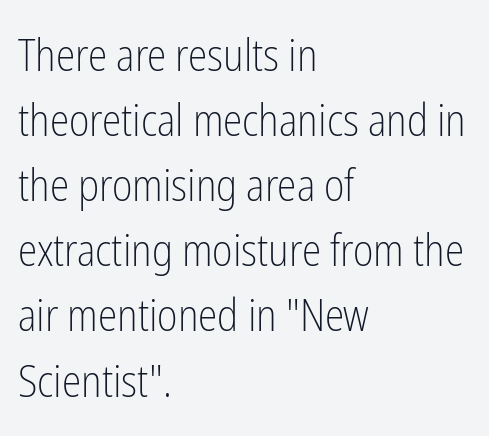
{"serif": "no", "italic": "no", "bold": "no", "weight": "light", "width": "condensed", "stroke_contrast": "low", "x_height": "medium", "monospaced": "no", "underline": "no", "align": "left", "line_spacing": "normal", "line_spacing_ratio": 1.48, "letter_spacing": "normal", "letter_spacing_em": 0.0, "glyph_px": 44}
